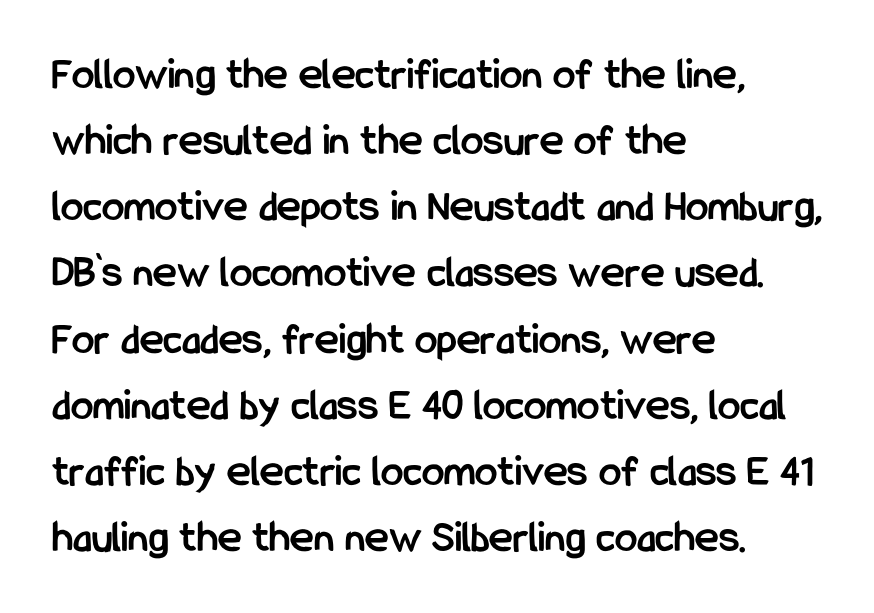
Q: Is the text bold? A: Yes.
Q: Is the text italic (slanted)? A: No, it is upright.
Q: Is the typeface a serif or a sans-serif typeface? A: Sans-serif.
Q: Is the text underlined? A: No.
Q: How is the paragraph aligned? A: Left-aligned.
Q: Is the spacing between letters normal or unusually wide? A: Normal.
Q: Is the spacing between lines tight, normal or loose? A: Normal.
Q: Width (condensed, normal, or wide)? A: Condensed.
Q: Stroke contrast? A: Low.
Q: x-height? A: Medium.
Q: Monospaced? A: No.
